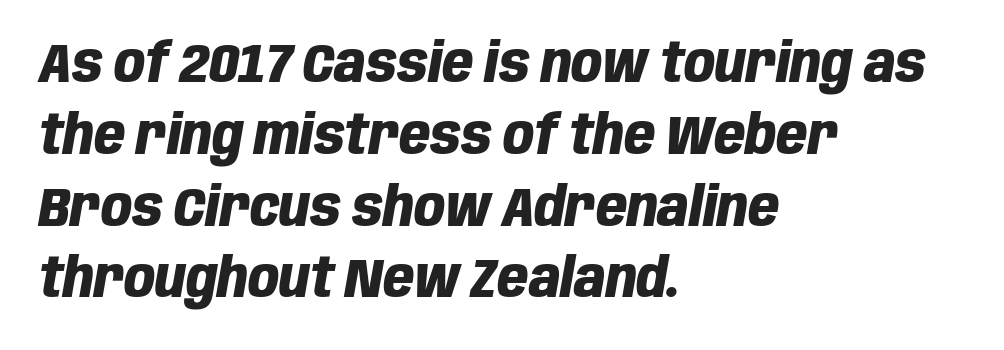
The image shows 54 px heavy, condensed type, italic (leaning right); set left-aligned, normal line spacing (1.33x), normal letter spacing, not underlined; low stroke contrast and a large x-height.
